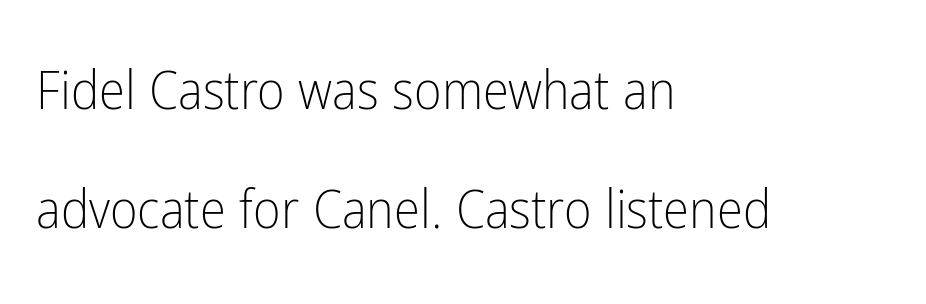
The image shows 53 px light, condensed sans-serif type, upright; set left-aligned, loose line spacing (2.24x), normal letter spacing, not underlined; low stroke contrast and a medium x-height.
